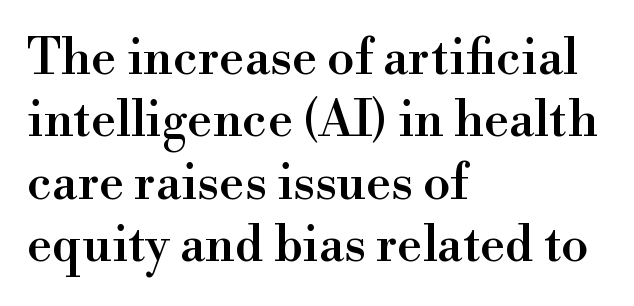
The image shows 50 px serif type, upright; set left-aligned, normal line spacing (1.25x), normal letter spacing, not underlined; a small x-height.
